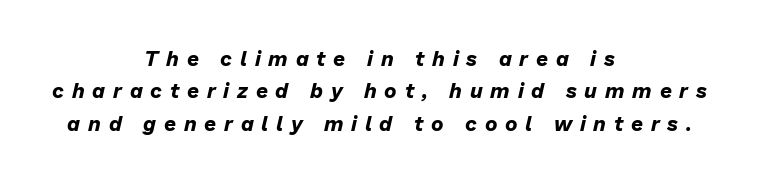
The image shows 21 px bold type, italic (leaning right); set centered, normal line spacing (1.54x), unusually wide letter spacing (+0.37 em), not underlined.
